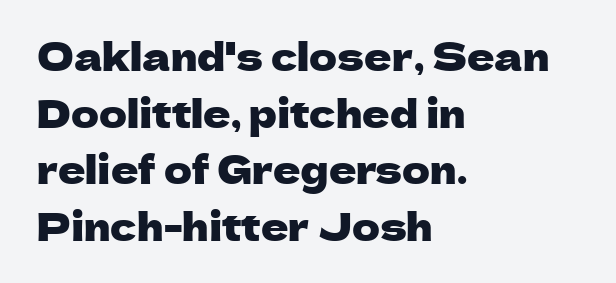
The image shows 38 px sans-serif type, upright; set left-aligned, normal line spacing (1.49x), normal letter spacing, not underlined; low stroke contrast and a medium x-height.
